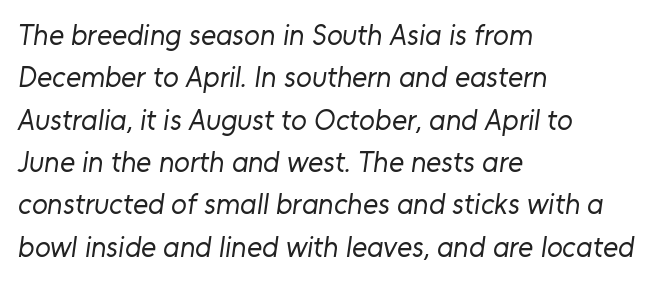
These lines are rendered in a variable-pitch font. The block of text has a typical density, with ordinary space between rows. The area under the type is left untouched. This is sans-serif lettering, the kind often seen on screens and signage. The font is comparable to plain body text, perhaps lighter. Horizontally, the lines are justified to the leading edge only.
